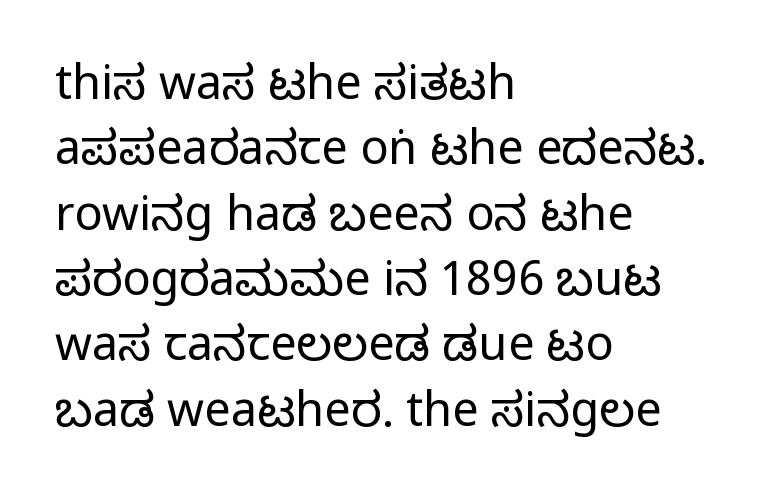
The image shows 47 px regular-weight, condensed sans-serif type, upright; set left-aligned, normal line spacing (1.39x), normal letter spacing, not underlined; low stroke contrast and a large x-height.
